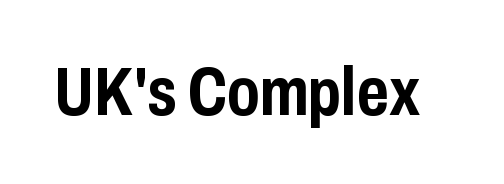
Q: Is the text bold? A: Yes.
Q: Is the text italic (slanted)? A: No, it is upright.
Q: Is the typeface a serif or a sans-serif typeface? A: Sans-serif.
Q: Is the text underlined? A: No.
Q: Is the spacing between letters normal or unusually wide? A: Normal.
Q: Width (condensed, normal, or wide)? A: Condensed.
Q: Stroke contrast? A: Low.
Q: x-height? A: Medium.
Q: Monospaced? A: No.
